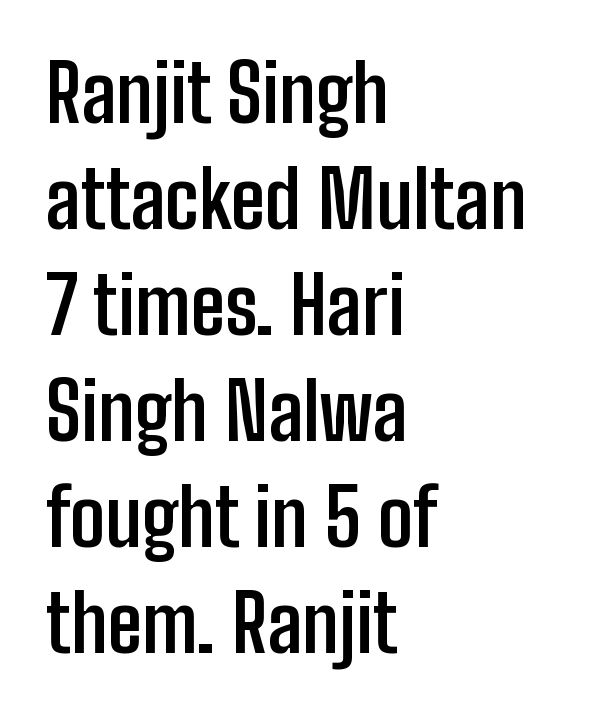
Q: Is the text bold? A: Yes.
Q: Is the text italic (slanted)? A: No, it is upright.
Q: Is the typeface a serif or a sans-serif typeface? A: Sans-serif.
Q: Is the text underlined? A: No.
Q: How is the paragraph aligned? A: Left-aligned.
Q: Is the spacing between letters normal or unusually wide? A: Normal.
Q: Is the spacing between lines tight, normal or loose? A: Normal.
Q: Width (condensed, normal, or wide)? A: Condensed.
Q: Stroke contrast? A: Low.
Q: x-height? A: Medium.
Q: Monospaced? A: No.
